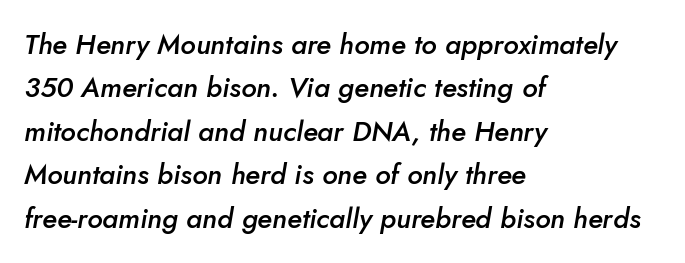
The rendering uses natural spacing where letterforms have individual widths. Each line starts at the same left margin while the right side varies. Leading matches the norm, producing a regular column. The type is set solid horizontally, with unmodified tracking.
